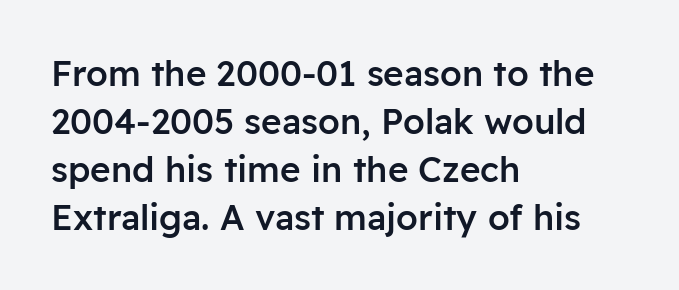
The specimen omits any rule beneath the text block's lines. Think of a printed novel: that variable character pitch is what you see here. I'd call this a sans setting — the letters go barefoot. No italicization has been applied; the sample stays upright. All the whitespace from short lines collects on the right. Baseline-to-baseline distance is the conventional proportion of letter height.
